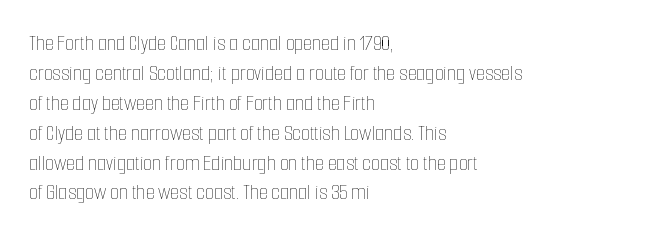
Q: Is the text bold? A: No.
Q: Is the text italic (slanted)? A: No, it is upright.
Q: Is the text underlined? A: No.
Q: How is the paragraph aligned? A: Left-aligned.
Q: Is the spacing between letters normal or unusually wide? A: Normal.
Q: Is the spacing between lines tight, normal or loose? A: Normal.
